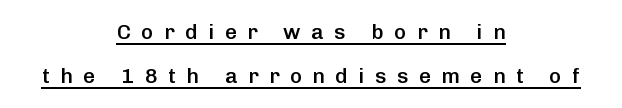
The image shows 21 px text type, upright; set centered, loose line spacing (2.08x), unusually wide letter spacing (+0.5 em), underlined.
